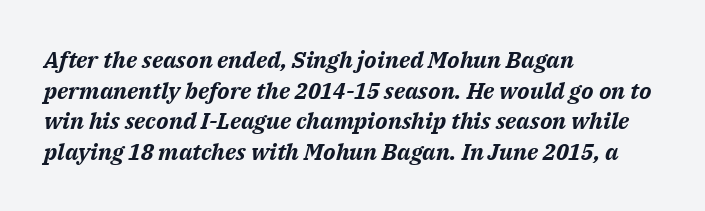
Typesetter's note: full bold, strokes at maximum text heaviness. The vertical gap from one line to the next is medium. Characters follow at the spacing the type designer built in. The string is rendered with underlining switched off. One-word summary of the alignment: left.
